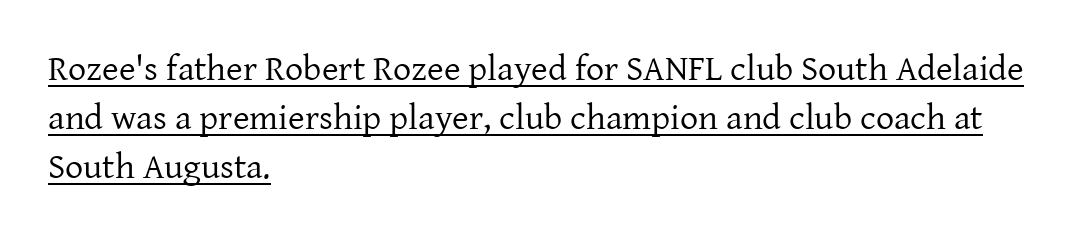
{"serif": "yes", "italic": "no", "bold": "no", "weight": "regular", "width": "normal", "stroke_contrast": "low", "x_height": "medium", "monospaced": "no", "underline": "yes", "align": "left", "line_spacing": "normal", "line_spacing_ratio": 1.36, "letter_spacing": "normal", "letter_spacing_em": 0.0, "glyph_px": 36}
